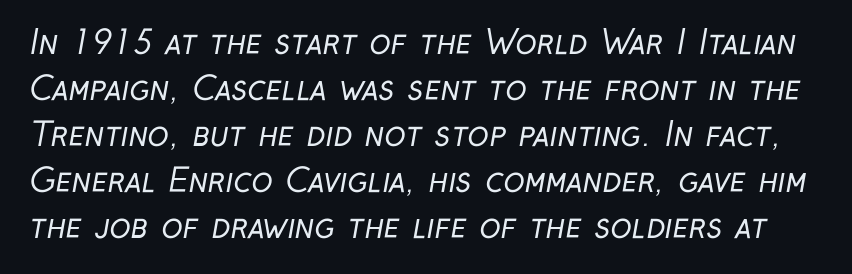
The image shows 32 px regular-weight, condensed sans-serif type; set normal line spacing (1.44x), normal letter spacing, not underlined; low stroke contrast and a medium x-height.
